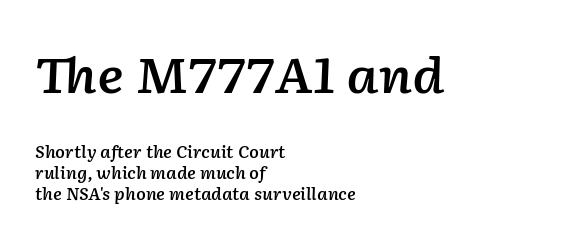
{"italic": "yes", "lean": "right", "slant_degrees": 2, "bold": "semi", "weight": "semibold", "width": "normal", "stroke_contrast": "low", "x_height": "medium", "monospaced": "no", "underline": "no", "align": "left", "line_spacing": "normal", "line_spacing_ratio": 1.32, "letter_spacing": "normal", "letter_spacing_em": 0.0, "larger_block": "first", "size_ratio": 3.06, "glyph_px": 49}
